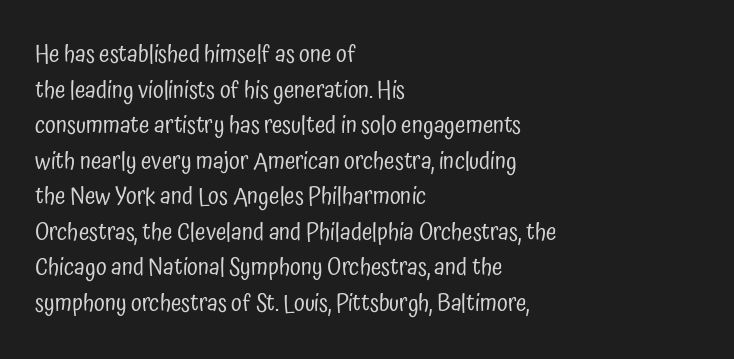
Q: Is the text bold? A: No.
Q: Is the text italic (slanted)? A: No, it is upright.
Q: Is the text underlined? A: No.
Q: How is the paragraph aligned? A: Left-aligned.
Q: Is the spacing between letters normal or unusually wide? A: Normal.
Q: Is the spacing between lines tight, normal or loose? A: Normal.
